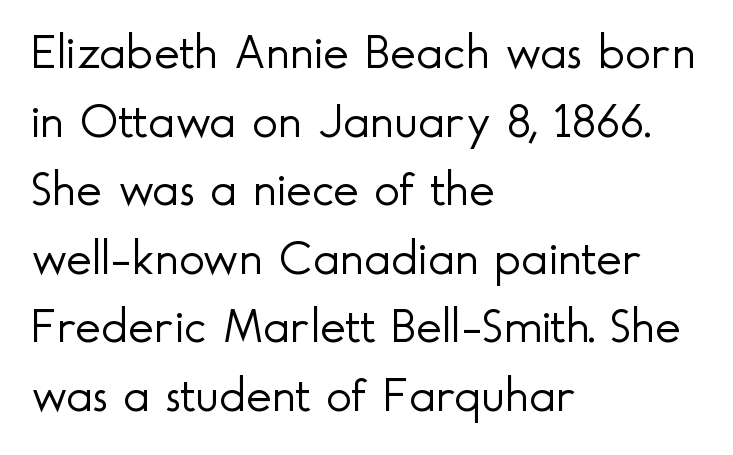
Q: Is the text bold? A: No.
Q: Is the text italic (slanted)? A: No, it is upright.
Q: Is the typeface a serif or a sans-serif typeface? A: Sans-serif.
Q: Is the text underlined? A: No.
Q: How is the paragraph aligned? A: Left-aligned.
Q: Is the spacing between letters normal or unusually wide? A: Normal.
Q: Is the spacing between lines tight, normal or loose? A: Normal.
Q: Width (condensed, normal, or wide)? A: Normal.
Q: x-height? A: Small.
Q: Monospaced? A: No.
